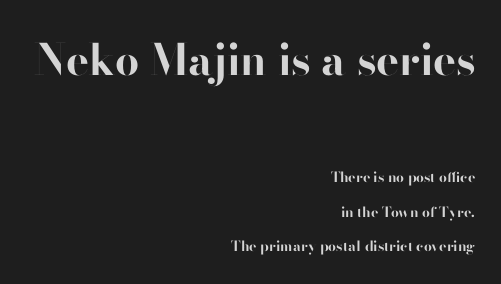
{"serif": "no", "italic": "no", "bold": "yes", "weight": "bold", "width": "normal", "stroke_contrast": "high", "x_height": "small", "monospaced": "no", "underline": "no", "align": "right", "line_spacing": "loose", "line_spacing_ratio": 2.46, "letter_spacing": "normal", "letter_spacing_em": 0.0, "larger_block": "first", "size_ratio": 3.07, "glyph_px": 43}
